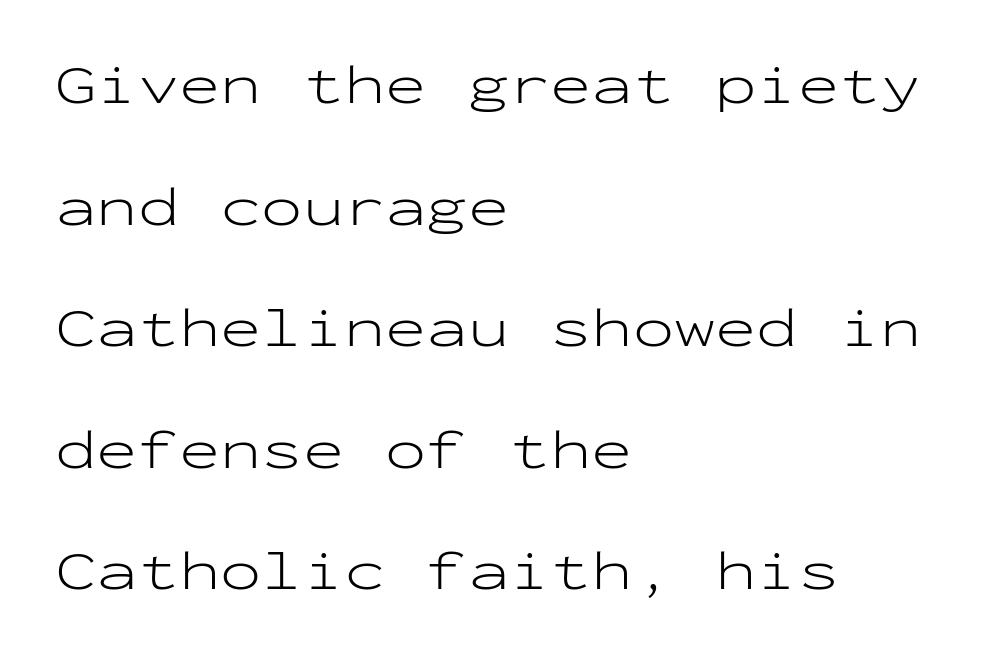
{"serif": "no", "italic": "no", "bold": "no", "weight": "light", "width": "wide", "stroke_contrast": "low", "x_height": "medium", "monospaced": "yes", "underline": "no", "align": "left", "line_spacing": "loose", "line_spacing_ratio": 2.21, "letter_spacing": "normal", "letter_spacing_em": 0.0, "glyph_px": 55}
